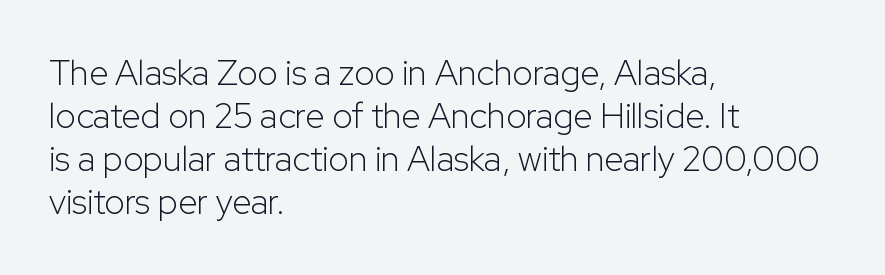
The image shows 35 px light sans-serif type, upright; set left-aligned, line spacing 1.23x, normal letter spacing, not underlined; low stroke contrast and a medium x-height.
